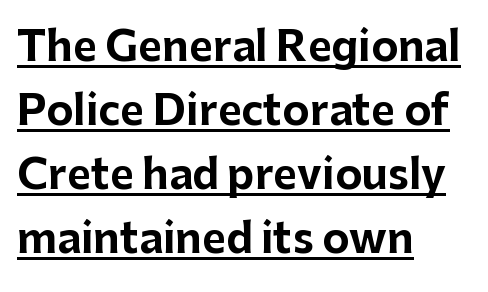
The image shows 41 px bold sans-serif type, upright; set left-aligned, normal line spacing (1.56x), normal letter spacing, underlined; low stroke contrast and a medium x-height.
